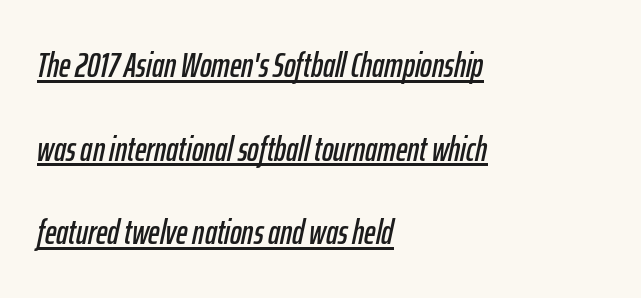
{"italic": "yes", "lean": "right", "slant_degrees": 12, "width": "condensed", "stroke_contrast": "low", "x_height": "medium", "monospaced": "no", "underline": "yes", "align": "left", "line_spacing": "loose", "line_spacing_ratio": 2.39, "letter_spacing": "normal", "letter_spacing_em": 0.0, "glyph_px": 35}
